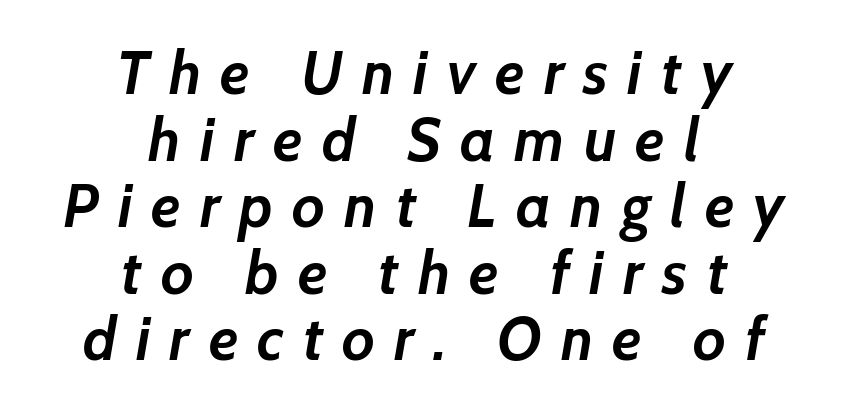
{"italic": "yes", "lean": "right", "slant_degrees": 7, "bold": "yes", "weight": "semibold", "width": "normal", "stroke_contrast": "low", "x_height": "medium", "monospaced": "no", "underline": "no", "align": "center", "line_spacing": "tight", "line_spacing_ratio": 1.11, "letter_spacing": "wide", "letter_spacing_em": 0.32, "glyph_px": 60}
